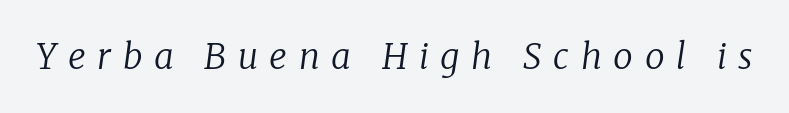
{"serif": "yes", "italic": "yes", "lean": "right", "slant_degrees": 8, "bold": "no", "weight": "regular", "width": "normal", "stroke_contrast": "low", "x_height": "medium", "monospaced": "no", "underline": "no", "letter_spacing": "wide", "letter_spacing_em": 0.33, "glyph_px": 35}
